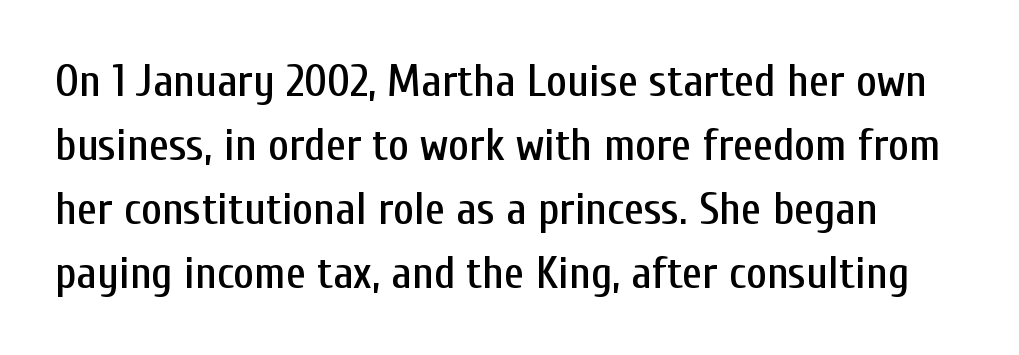
{"serif": "no", "italic": "no", "width": "condensed", "stroke_contrast": "low", "x_height": "medium", "monospaced": "no", "underline": "no", "line_spacing": "normal", "line_spacing_ratio": 1.42, "letter_spacing": "normal", "letter_spacing_em": 0.0, "glyph_px": 45}
